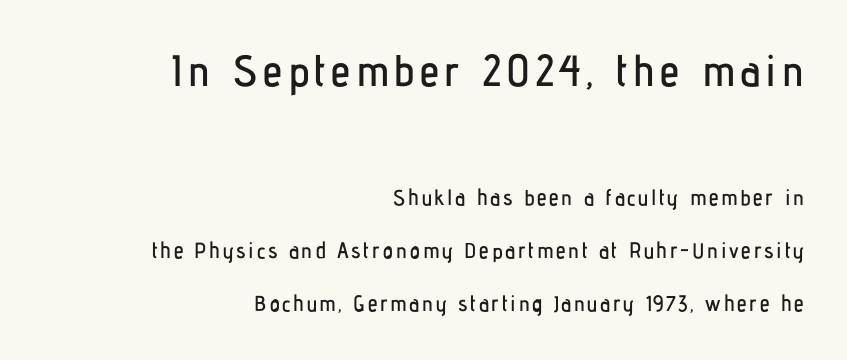
The image shows 44 px condensed sans-serif type, upright; set right-aligned, loose line spacing (2.39x), not underlined; the first (top) block is 2.0x larger; low stroke contrast and a medium x-height.
